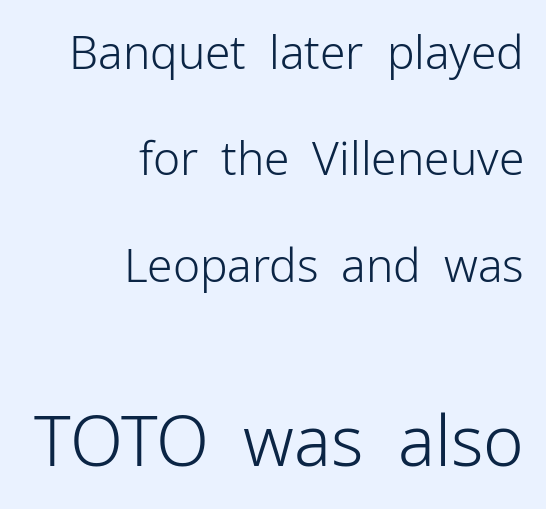
The image shows 69 px light sans-serif type, upright; set right-aligned, loose line spacing (2.31x), normal letter spacing, not underlined; the second (bottom) block is 1.5x larger; low stroke contrast and a medium x-height.
